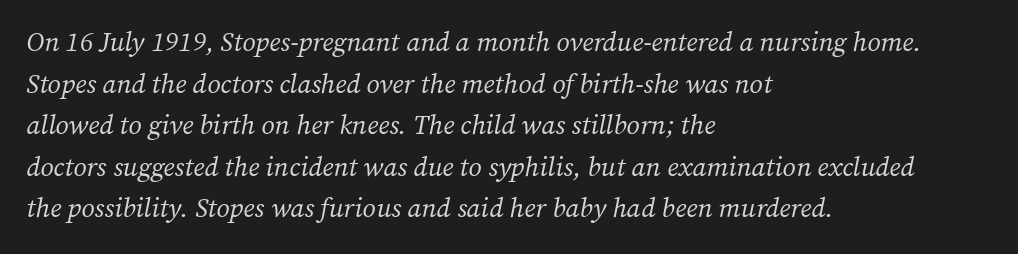
Q: Is the text bold? A: No.
Q: Is the text italic (slanted)? A: Yes, it leans right by about 12 degrees.
Q: Is the text underlined? A: No.
Q: How is the paragraph aligned? A: Left-aligned.
Q: Is the spacing between letters normal or unusually wide? A: Normal.
Q: Is the spacing between lines tight, normal or loose? A: Normal.
